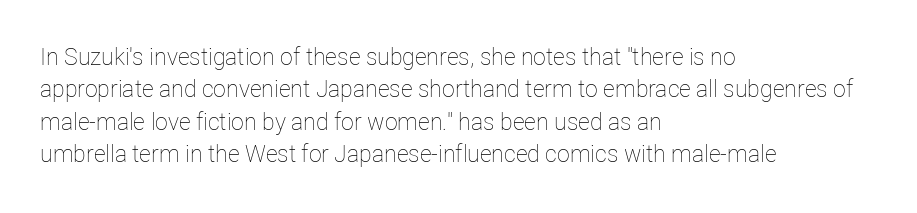
The image shows 23 px text type, upright; set left-aligned, normal line spacing (1.41x), normal letter spacing, not underlined.
